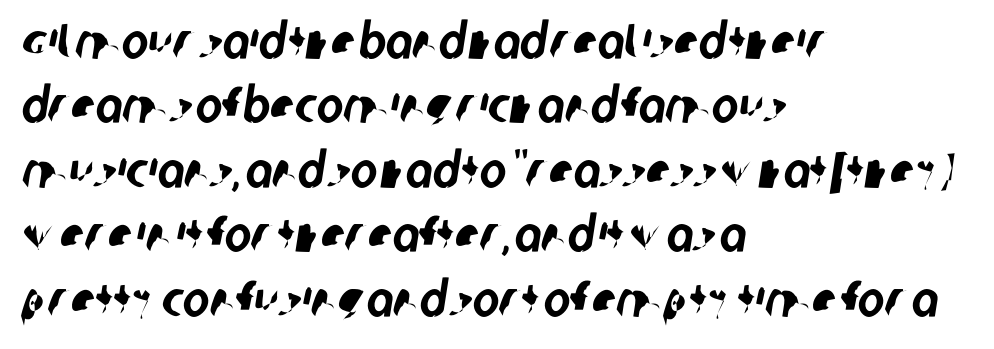
A typesetter would call this proportional, since set widths differ per character. A typesetter would label this face a sans. The rendering anchors every line to the left-hand side. The specimen omits any rule beneath the text block's lines. Between one letter and the next there's only the usual sliver of space.
